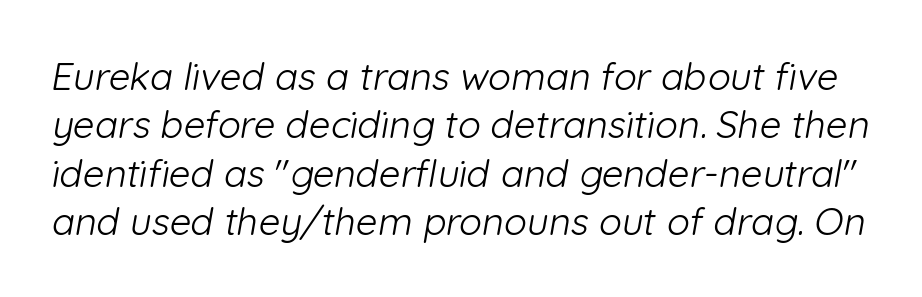
The image shows 38 px light sans-serif type; set normal line spacing (1.27x), normal letter spacing, not underlined; low stroke contrast and a medium x-height.
